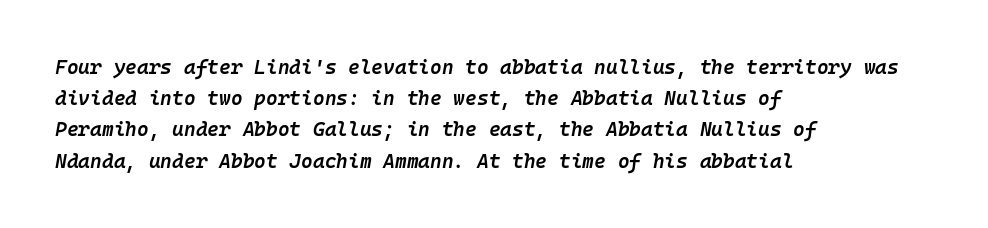
Q: Is the text bold? A: Semi-bold.
Q: Is the text italic (slanted)? A: Yes, it leans right by about 10 degrees.
Q: Is the text underlined? A: No.
Q: How is the paragraph aligned? A: Left-aligned.
Q: Is the spacing between letters normal or unusually wide? A: Normal.
Q: Is the spacing between lines tight, normal or loose? A: Normal.
